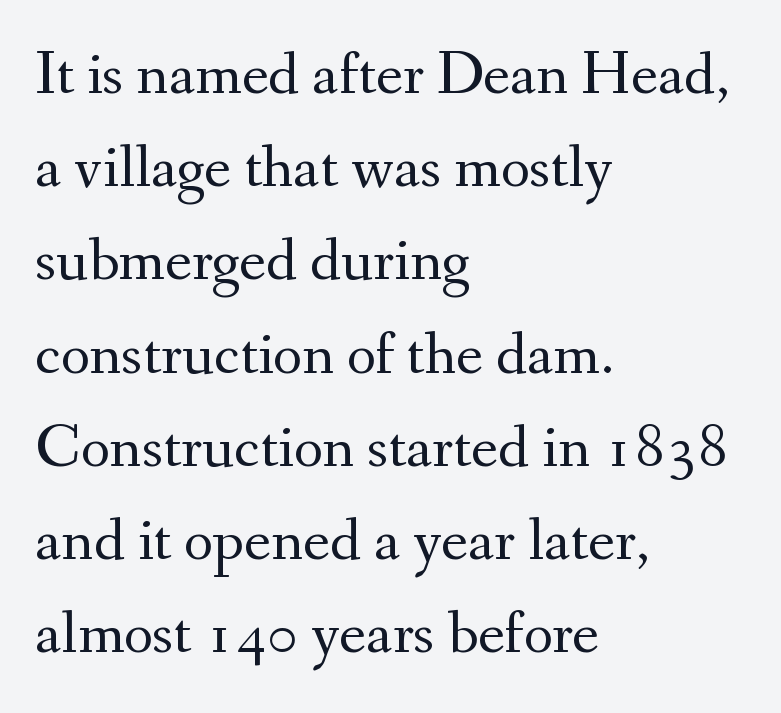
The face looks like a standard text weight, possibly lighter. Whoever set this chose a conventional vertical rhythm. Think of a printed novel: that variable character pitch is what you see here. Look at the tracking — it's just the regular setting, nothing added. Typeset ragged right — the left edge is the straight one. Nobody drew a line under any word here.
